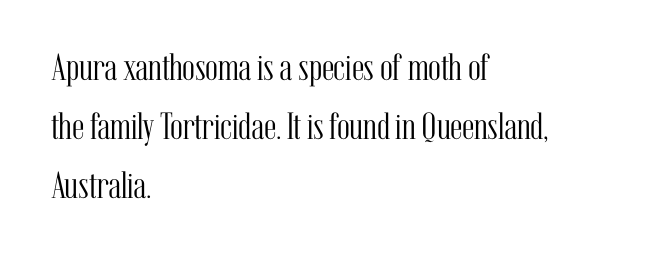
Q: Is the text bold? A: No.
Q: Is the text italic (slanted)? A: No, it is upright.
Q: Is the typeface a serif or a sans-serif typeface? A: Serif.
Q: Is the text underlined? A: No.
Q: How is the paragraph aligned? A: Left-aligned.
Q: Is the spacing between letters normal or unusually wide? A: Normal.
Q: Is the spacing between lines tight, normal or loose? A: Normal.
Q: Width (condensed, normal, or wide)? A: Condensed.
Q: Stroke contrast? A: Medium.
Q: x-height? A: Medium.
Q: Monospaced? A: No.
